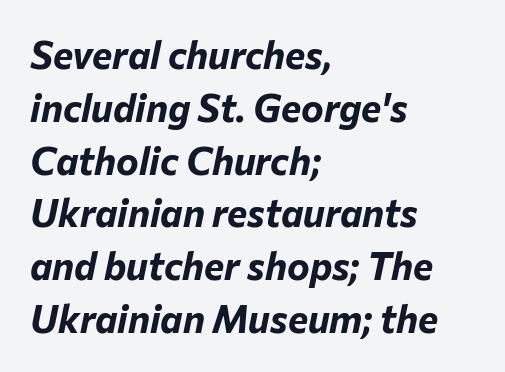
Q: Is the text bold? A: Yes.
Q: Is the text italic (slanted)? A: Yes, it leans right by about 12 degrees.
Q: Is the text underlined? A: No.
Q: How is the paragraph aligned? A: Left-aligned.
Q: Is the spacing between letters normal or unusually wide? A: Normal.
Q: Is the spacing between lines tight, normal or loose? A: Normal.
Q: Width (condensed, normal, or wide)? A: Normal.
Q: Stroke contrast? A: Low.
Q: x-height? A: Medium.
Q: Monospaced? A: No.
